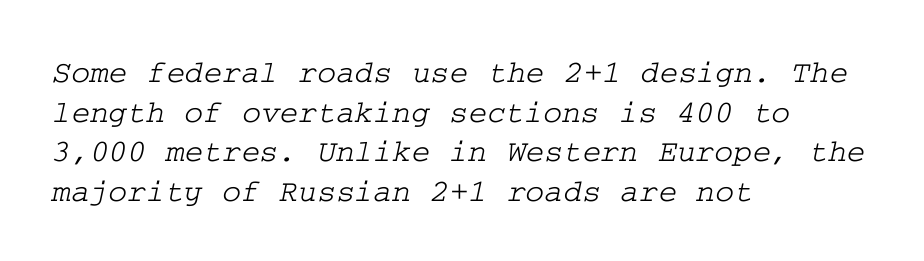
Q: Is the typeface a serif or a sans-serif typeface? A: Serif.
Q: Is the text underlined? A: No.
Q: How is the paragraph aligned? A: Left-aligned.
Q: Is the spacing between letters normal or unusually wide? A: Normal.
Q: Width (condensed, normal, or wide)? A: Wide.
Q: Stroke contrast? A: Low.
Q: x-height? A: Medium.
